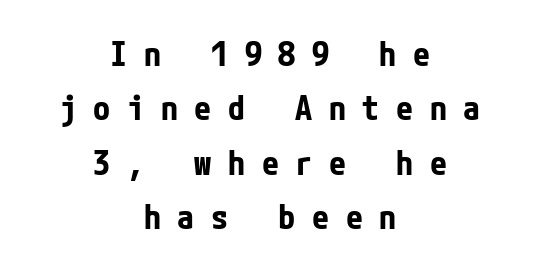
Check the space under the baseline: it is left empty. Baseline-to-baseline distance is the conventional proportion of letter height. Notice how the stems are strictly vertical — no italics here. Weight: bold. No feet cap the strokes, marking this as sans-serif type.
